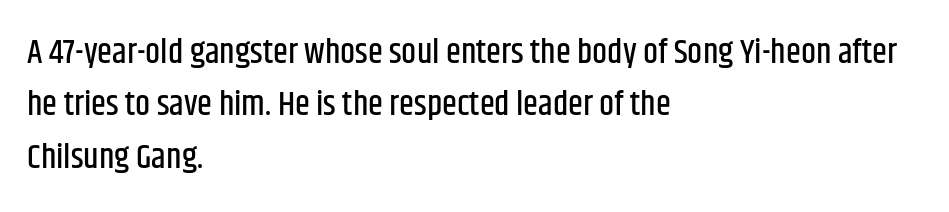
Unlike a traditional serif, this face leaves its strokes unadorned. A student would call this left alignment; a typographer would say flush left, rag right. In terms of letterspacing, this is plain default setting. The passage shown is typed in a proportional face where columns would drift. Regarding leading, the lines here are spaced in the standard way.
